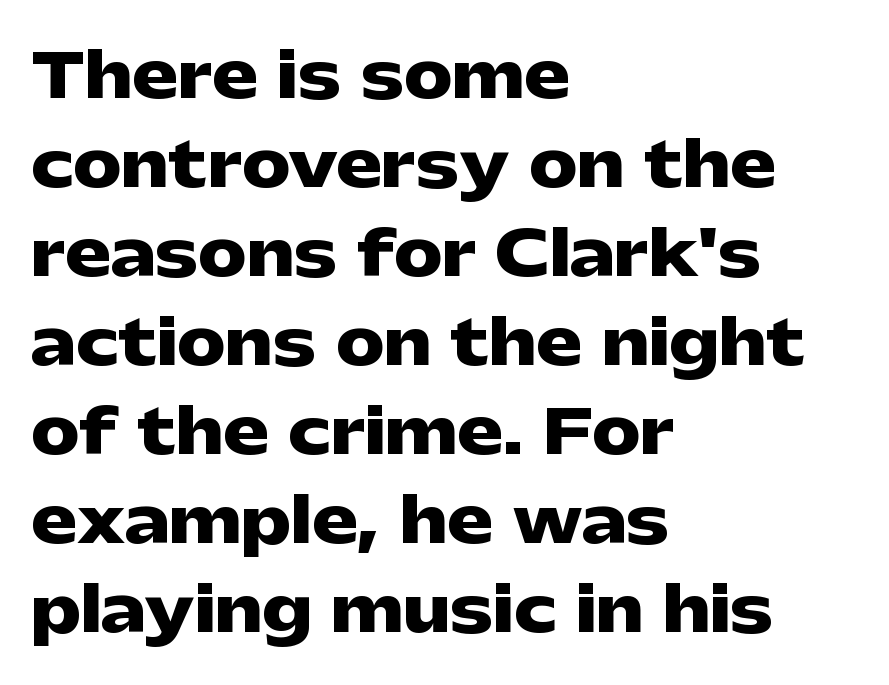
Q: Is the text bold? A: Yes.
Q: Is the text italic (slanted)? A: No, it is upright.
Q: Is the typeface a serif or a sans-serif typeface? A: Sans-serif.
Q: Is the text underlined? A: No.
Q: How is the paragraph aligned? A: Left-aligned.
Q: Is the spacing between letters normal or unusually wide? A: Normal.
Q: Is the spacing between lines tight, normal or loose? A: Normal.
Q: Width (condensed, normal, or wide)? A: Wide.
Q: Stroke contrast? A: Low.
Q: x-height? A: Medium.
Q: Monospaced? A: No.
